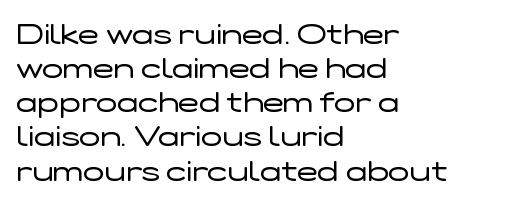
The compositor pushed each line to the left boundary. The gap between lines stays unmarked. Is there any slant? The stems are plumb. I'd call this a sans setting — the letters go barefoot.
